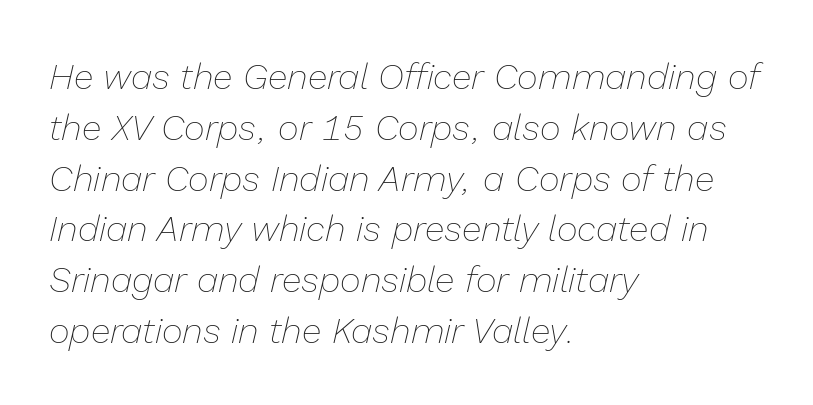
The image shows 36 px thin type, italic (leaning right); set left-aligned, normal line spacing (1.41x), normal letter spacing, not underlined; low stroke contrast and a medium x-height.
